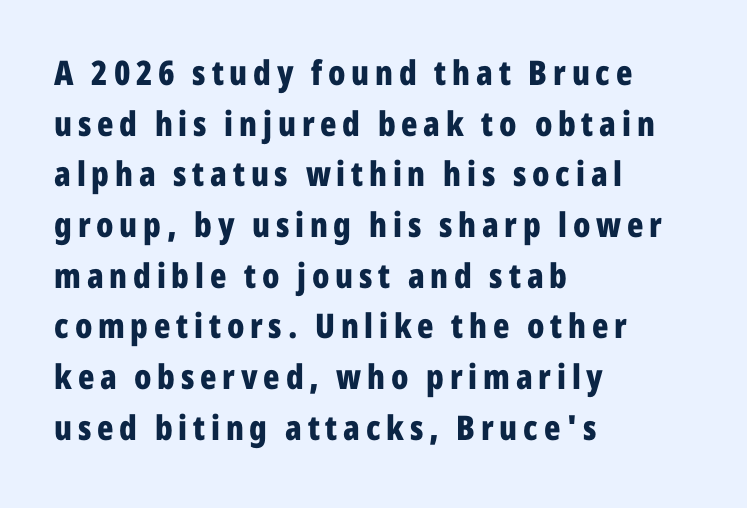
Q: Is the text bold? A: Yes.
Q: Is the text italic (slanted)? A: No, it is upright.
Q: Is the typeface a serif or a sans-serif typeface? A: Sans-serif.
Q: Is the text underlined? A: No.
Q: How is the paragraph aligned? A: Left-aligned.
Q: Is the spacing between lines tight, normal or loose? A: Normal.
Q: Width (condensed, normal, or wide)? A: Condensed.
Q: Stroke contrast? A: Low.
Q: x-height? A: Medium.
Q: Monospaced? A: No.
